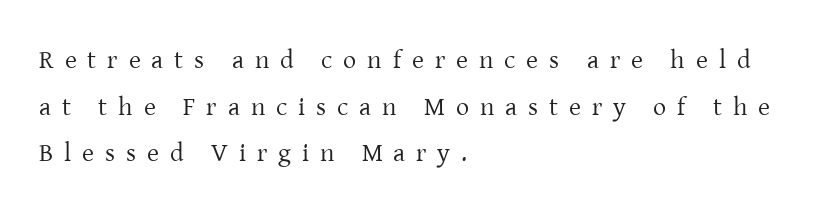
When letters stand straight like this, we call the style roman or upright. Type without underlining. Observe the wide spacing: letters keep a clear distance from each other. This is not heavy type; no bold has been used. In CSS terms this would be text-align: left.
